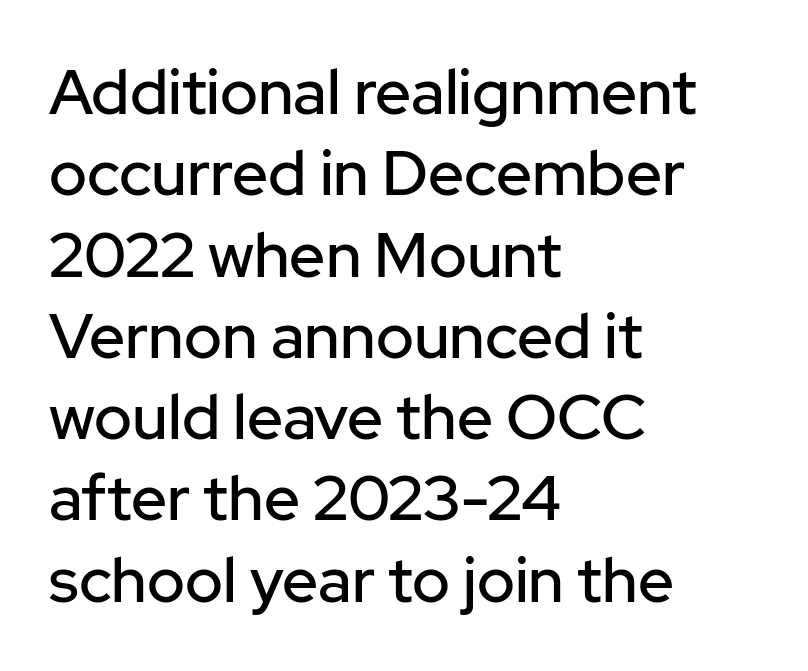
Q: Is the text italic (slanted)? A: No, it is upright.
Q: Is the typeface a serif or a sans-serif typeface? A: Sans-serif.
Q: Is the text underlined? A: No.
Q: How is the paragraph aligned? A: Left-aligned.
Q: Is the spacing between letters normal or unusually wide? A: Normal.
Q: Is the spacing between lines tight, normal or loose? A: Normal.
Q: Width (condensed, normal, or wide)? A: Normal.
Q: Stroke contrast? A: Low.
Q: x-height? A: Medium.
Q: Monospaced? A: No.
